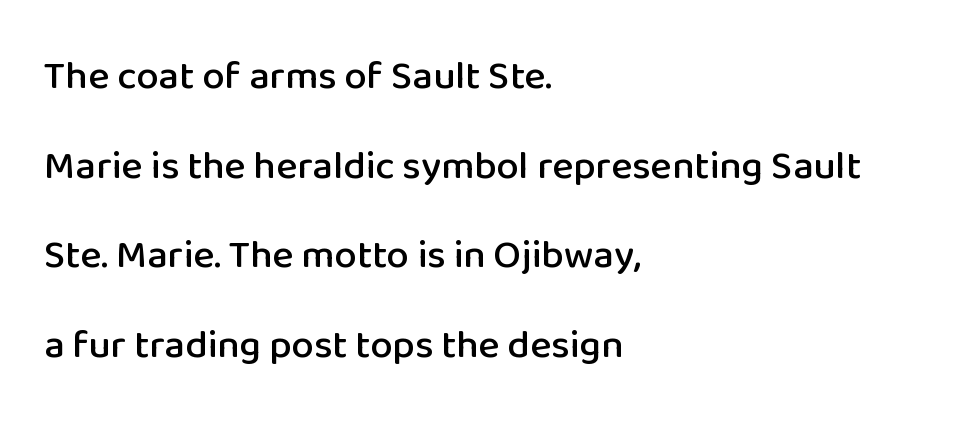
{"serif": "no", "italic": "no", "width": "normal", "stroke_contrast": "low", "x_height": "medium", "monospaced": "no", "underline": "no", "align": "left", "line_spacing": "loose", "line_spacing_ratio": 2.24, "letter_spacing": "normal", "letter_spacing_em": 0.0, "glyph_px": 40}
